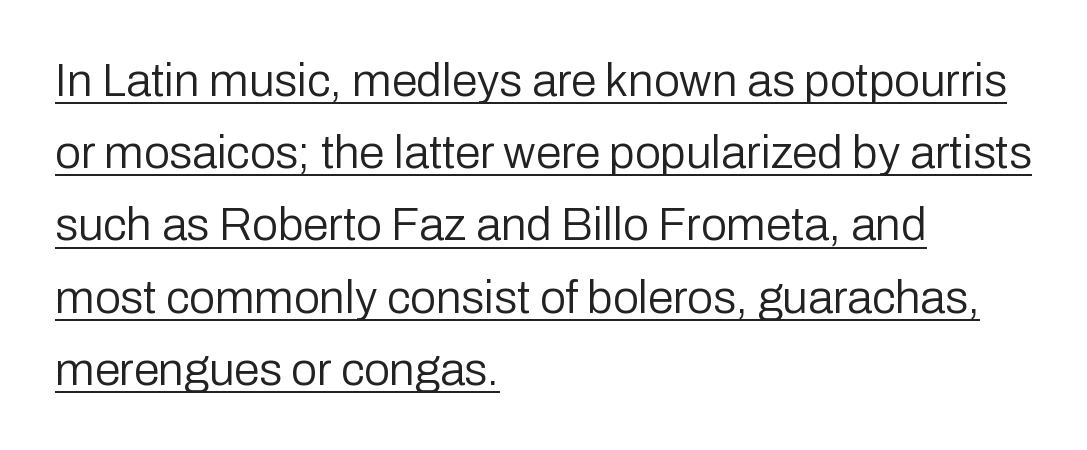
Vertically, the passage feels balanced, rows spaced as you'd expect. Nothing unusual about the tracking: characters are spaced as the font intends. Every row of glyphs begins at an identical x-position on the left. The font family rendered here belongs to the sans-serif group. If you drew a line through each stem, it would be perfectly vertical.
